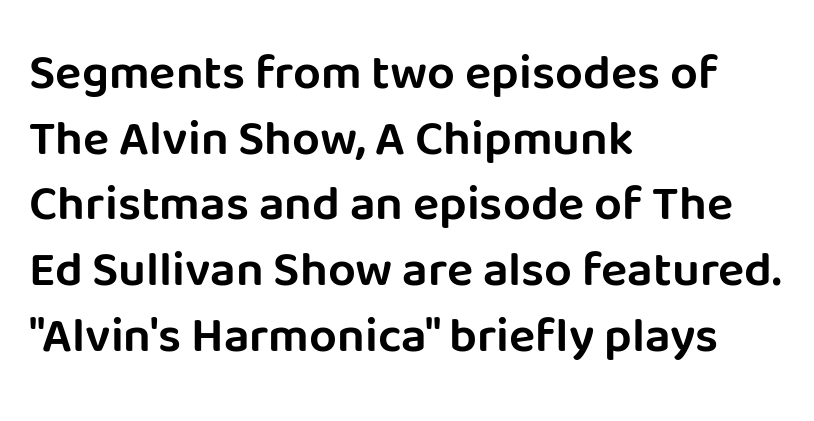
Check the space under the baseline: it is left empty. This sample has the flowing, uneven cadence of proportional lettering. Look at the tracking — it's just the regular setting, nothing added. Regular leading. One-word summary of the alignment: left.
